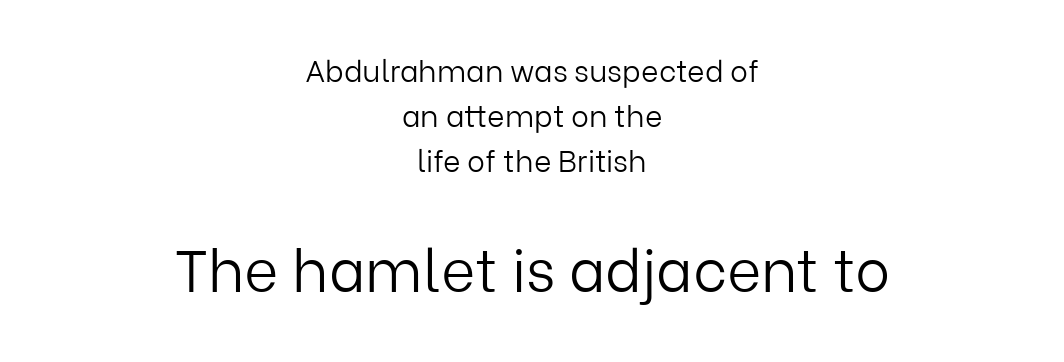
The passage shown is typeset with a sans-serif family. These lines stack symmetrically, like a column narrowing and widening about its center. Counters stay open thanks to moderate or lighter strokes. The words here are not underlined.
